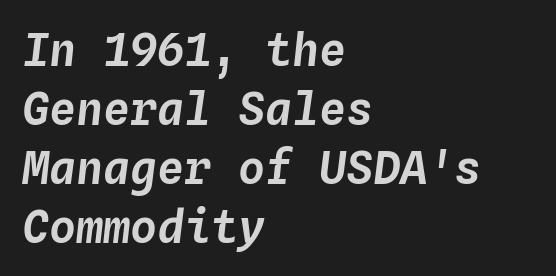
{"italic": "yes", "lean": "right", "slant_degrees": 4, "width": "normal", "stroke_contrast": "low", "x_height": "medium", "monospaced": "yes", "underline": "no", "align": "left", "line_spacing": "normal", "line_spacing_ratio": 1.31, "letter_spacing": "normal", "letter_spacing_em": 0.0, "glyph_px": 45}
